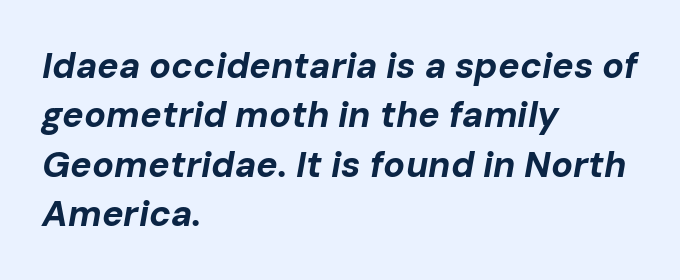
{"italic": "yes", "lean": "right", "slant_degrees": 10, "bold": "yes", "weight": "bold", "width": "normal", "stroke_contrast": "low", "x_height": "medium", "monospaced": "no", "underline": "no", "align": "left", "line_spacing": "normal", "line_spacing_ratio": 1.37, "letter_spacing": "normal", "letter_spacing_em": 0.0, "glyph_px": 36}
